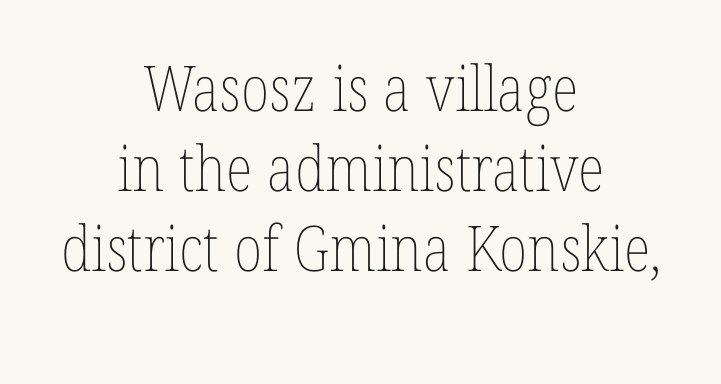
The image shows 63 px thin, condensed type, upright; set centered, normal line spacing (1.27x), normal letter spacing, not underlined; low stroke contrast and a medium x-height.
